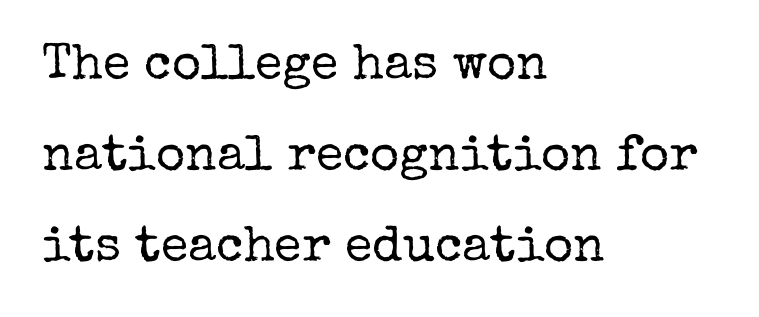
Q: Is the text bold? A: No.
Q: Is the text italic (slanted)? A: No, it is upright.
Q: Is the typeface a serif or a sans-serif typeface? A: Serif.
Q: Is the text underlined? A: No.
Q: How is the paragraph aligned? A: Left-aligned.
Q: Is the spacing between letters normal or unusually wide? A: Normal.
Q: Width (condensed, normal, or wide)? A: Normal.
Q: Stroke contrast? A: Low.
Q: x-height? A: Medium.
Q: Monospaced? A: No.
